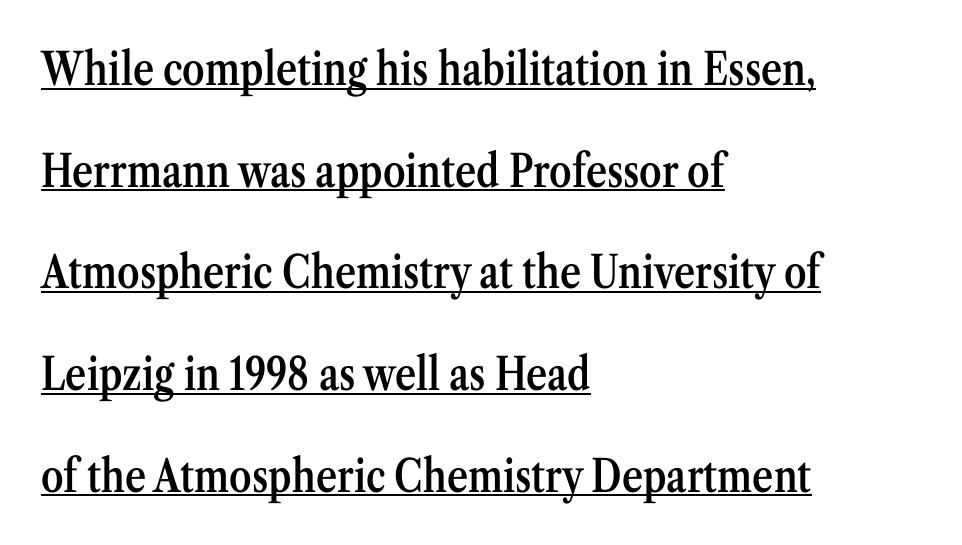
Q: Is the text bold? A: Semi-bold.
Q: Is the text italic (slanted)? A: No, it is upright.
Q: Is the typeface a serif or a sans-serif typeface? A: Serif.
Q: Is the text underlined? A: Yes.
Q: How is the paragraph aligned? A: Left-aligned.
Q: Is the spacing between letters normal or unusually wide? A: Normal.
Q: Is the spacing between lines tight, normal or loose? A: Loose.
Q: Width (condensed, normal, or wide)? A: Condensed.
Q: Stroke contrast? A: Medium.
Q: x-height? A: Medium.
Q: Monospaced? A: No.
